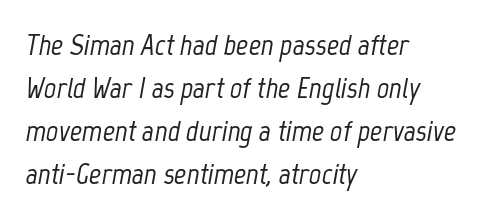
Rows of type keep a routine distance in the vertical direction. What stands out about the letter spacing? Nothing — it is the standard amount. This sample uses an oblique cut, with every glyph tilted off the vertical. The passage shown is typed in a proportional face where columns would drift. Decoration check: the copy has no underline. Where is the straight margin? On the left.
